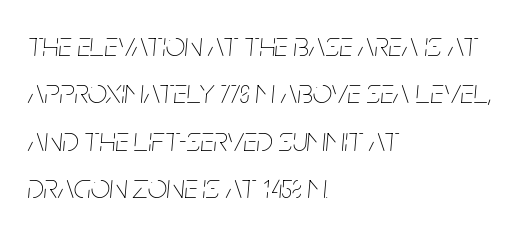
The image shows 34 px thin, condensed type, italic (leaning right); set left-aligned, normal line spacing (1.39x), normal letter spacing, not underlined; low stroke contrast and a large x-height.
